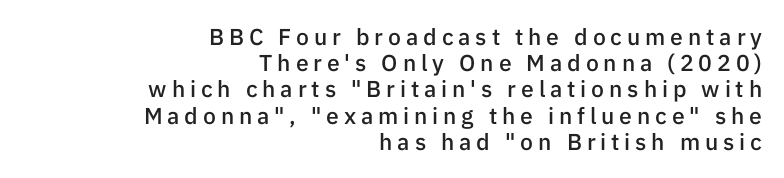
{"italic": "no", "bold": "semi", "underline": "no", "align": "right", "line_spacing": "tight", "line_spacing_ratio": 1.14, "letter_spacing": "wide", "letter_spacing_em": 0.21, "glyph_px": 23}
